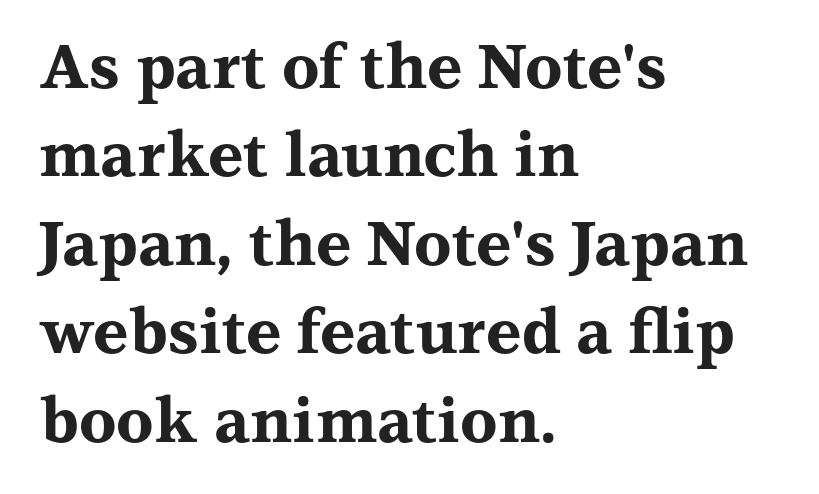
{"serif": "yes", "italic": "no", "bold": "yes", "weight": "bold", "width": "wide", "stroke_contrast": "medium", "x_height": "medium", "monospaced": "no", "underline": "no", "align": "left", "line_spacing": "normal", "line_spacing_ratio": 1.45, "letter_spacing": "normal", "letter_spacing_em": 0.0, "glyph_px": 61}
